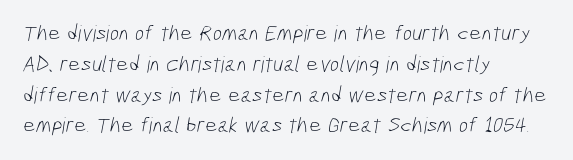
Q: Is the text bold? A: No.
Q: Is the text underlined? A: No.
Q: How is the paragraph aligned? A: Left-aligned.
Q: Is the spacing between letters normal or unusually wide? A: Normal.
Q: Is the spacing between lines tight, normal or loose? A: Normal.
